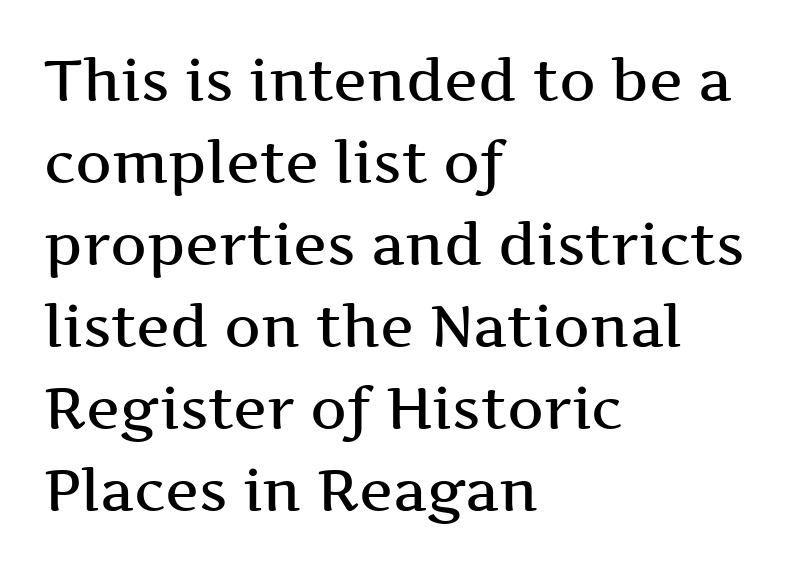
In terms of letterform style, serifs are clearly present. The line-height multiplier appears to be the usual default. One-word summary of the alignment: left. In terms of posture, this sample is upright.
